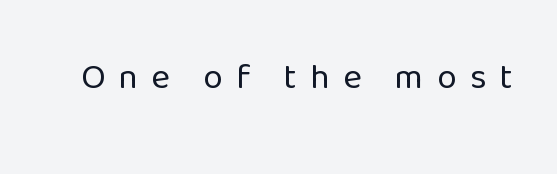
Q: Is the text bold? A: No.
Q: Is the text italic (slanted)? A: No, it is upright.
Q: Is the typeface a serif or a sans-serif typeface? A: Sans-serif.
Q: Is the text underlined? A: No.
Q: Is the spacing between letters normal or unusually wide? A: Unusually wide.
Q: Width (condensed, normal, or wide)? A: Normal.
Q: Stroke contrast? A: Low.
Q: x-height? A: Medium.
Q: Monospaced? A: No.
